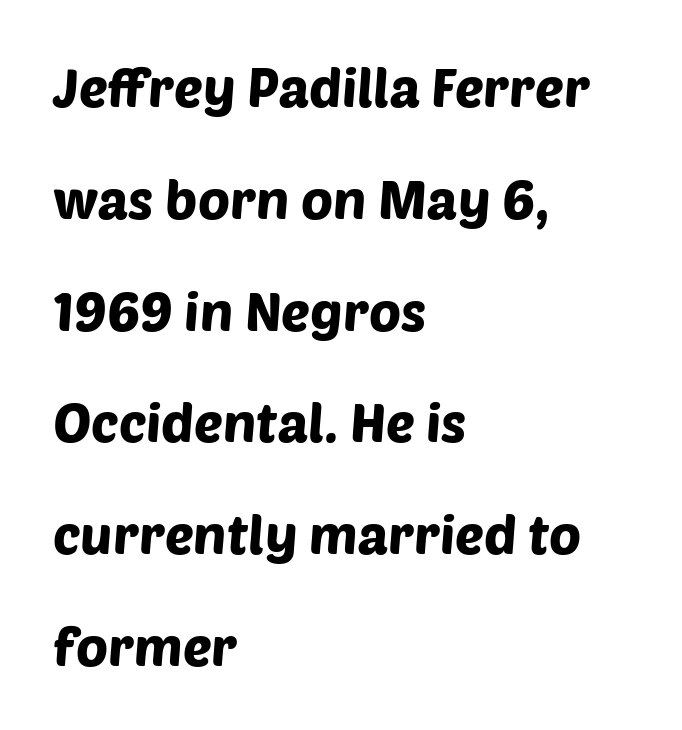
The characters display no serif detailing; their extremities are plain. The letters advance in unequal steps, a hallmark of proportional type. This sample uses plain, unmodified letter spacing. Vertically, the passage feels expansive, rows floating well apart. The paragraph shown leans on its left margin. The string is rendered with underlining switched off.
